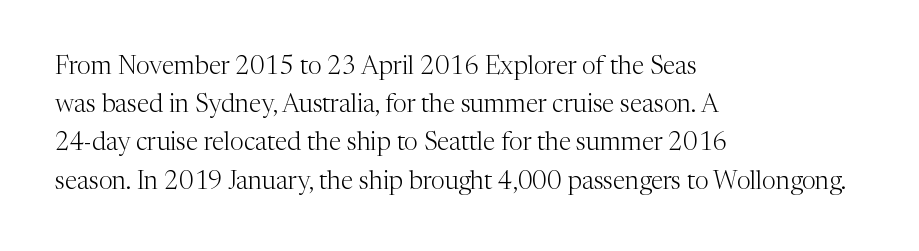
Q: Is the text bold? A: No.
Q: Is the text italic (slanted)? A: No, it is upright.
Q: Is the text underlined? A: No.
Q: How is the paragraph aligned? A: Left-aligned.
Q: Is the spacing between letters normal or unusually wide? A: Normal.
Q: Is the spacing between lines tight, normal or loose? A: Normal.
